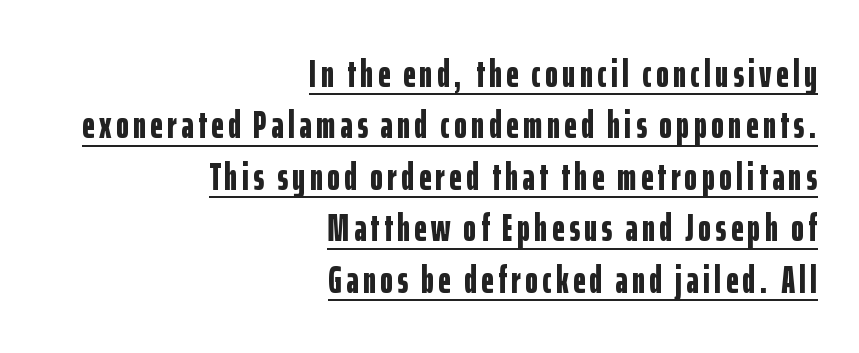
The image shows 39 px bold, condensed sans-serif type, upright; set right-aligned, normal line spacing (1.32x), underlined; low stroke contrast and a medium x-height.
